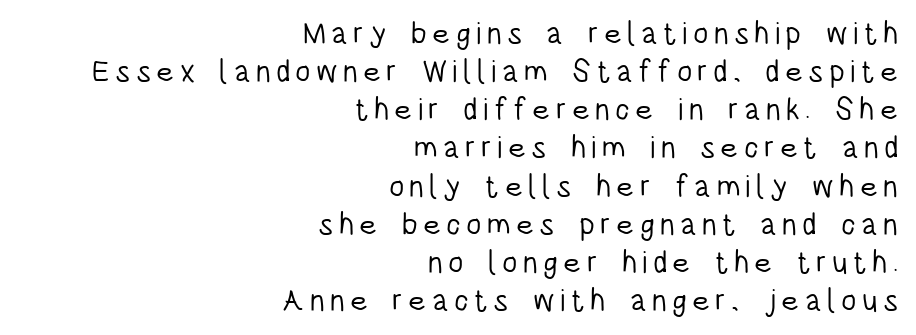
The image shows 31 px light, condensed sans-serif type, upright; set right-aligned, line spacing 1.23x, not underlined; low stroke contrast and a large x-height.
